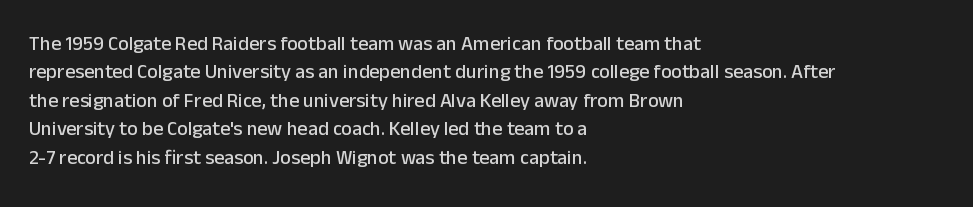
Q: Is the text italic (slanted)? A: No, it is upright.
Q: Is the text underlined? A: No.
Q: How is the paragraph aligned? A: Left-aligned.
Q: Is the spacing between letters normal or unusually wide? A: Normal.
Q: Is the spacing between lines tight, normal or loose? A: Normal.
